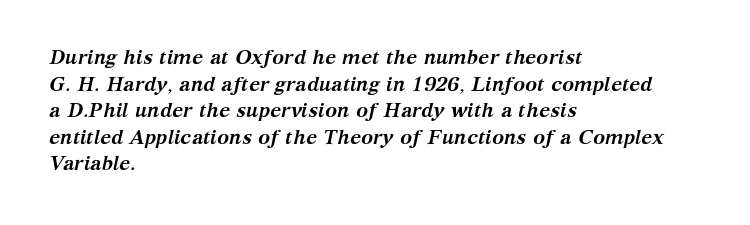
{"italic": "yes", "lean": "right", "slant_degrees": 12, "bold": "yes", "underline": "no", "align": "left", "line_spacing": "normal", "line_spacing_ratio": 1.33, "letter_spacing": "normal", "letter_spacing_em": 0.0, "glyph_px": 20}
